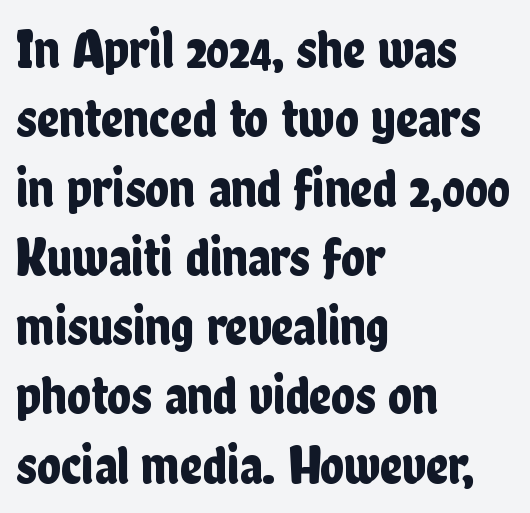
Q: Is the text italic (slanted)? A: No, it is upright.
Q: Is the typeface a serif or a sans-serif typeface? A: Sans-serif.
Q: Is the text underlined? A: No.
Q: How is the paragraph aligned? A: Left-aligned.
Q: Is the spacing between letters normal or unusually wide? A: Normal.
Q: Is the spacing between lines tight, normal or loose? A: Normal.
Q: Width (condensed, normal, or wide)? A: Condensed.
Q: Stroke contrast? A: Low.
Q: x-height? A: Medium.
Q: Monospaced? A: No.
